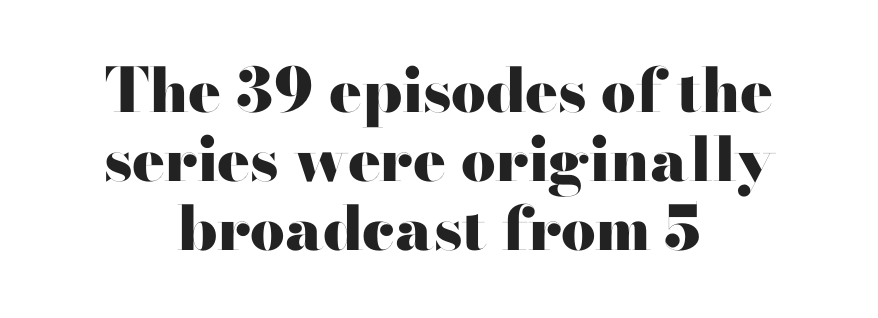
{"serif": "no", "italic": "no", "bold": "yes", "weight": "heavy", "width": "wide", "stroke_contrast": "high", "x_height": "small", "monospaced": "no", "underline": "no", "align": "center", "line_spacing": "tight", "line_spacing_ratio": 1.13, "letter_spacing": "normal", "letter_spacing_em": 0.0, "glyph_px": 61}
